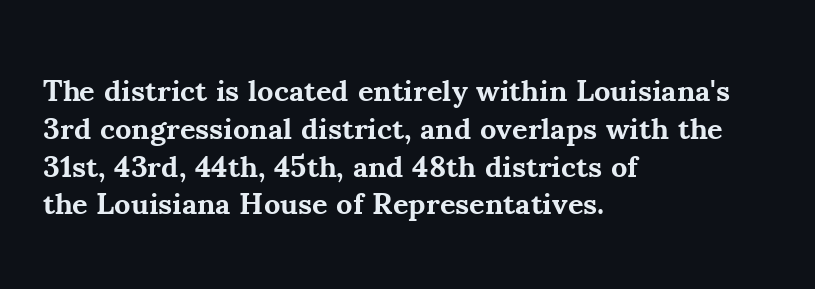
{"serif": "yes", "italic": "no", "bold": "yes", "weight": "bold", "width": "normal", "stroke_contrast": "medium", "x_height": "small", "monospaced": "no", "underline": "no", "align": "left", "line_spacing": "normal", "line_spacing_ratio": 1.26, "letter_spacing": "normal", "letter_spacing_em": 0.0, "glyph_px": 30}
